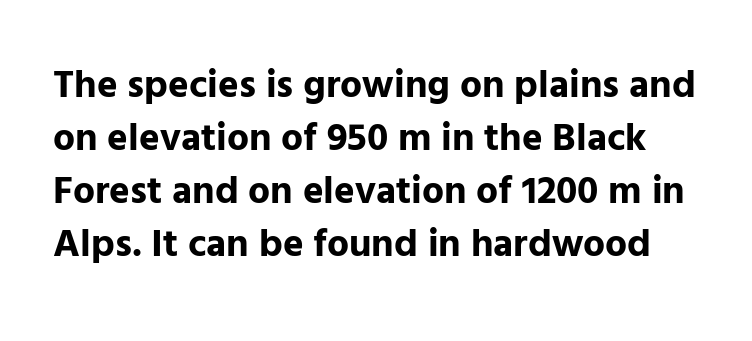
The rendering uses a moderate line-height, typical for paragraphs. What weight is shown? A full bold with thick strokes. The characters display no serif detailing; their extremities are plain. Tracking here is standard; glyphs follow each other at the usual distance.
